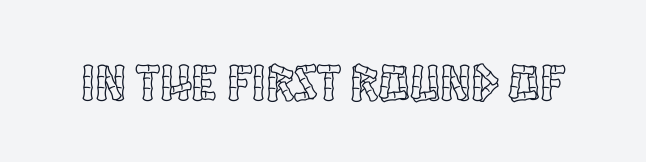
Q: Is the text italic (slanted)? A: No, it is upright.
Q: Is the text underlined? A: No.
Q: Is the spacing between letters normal or unusually wide? A: Normal.
Q: Width (condensed, normal, or wide)? A: Condensed.
Q: x-height? A: Large.
Q: Monospaced? A: No.
